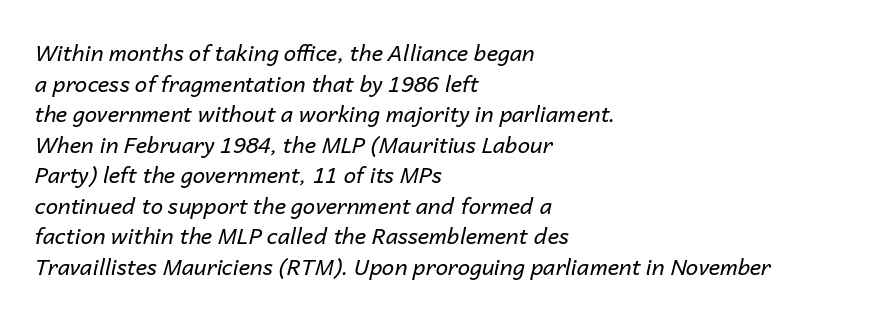
Q: Is the text bold? A: No.
Q: Is the text italic (slanted)? A: Yes, it leans right by about 14 degrees.
Q: Is the text underlined? A: No.
Q: How is the paragraph aligned? A: Left-aligned.
Q: Is the spacing between letters normal or unusually wide? A: Normal.
Q: Is the spacing between lines tight, normal or loose? A: Normal.
